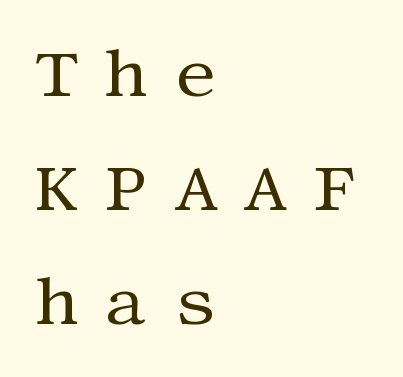
The text was rendered using a seriffed face with decorative stroke endings. It's the straight-up-and-down kind of type. Leading matches the norm, producing a regular column. Each line starts at the same left margin while the right side varies. The characters are drawn with everyday or finer stroke widths. Words appear elongated and porous because spacing is wide.
